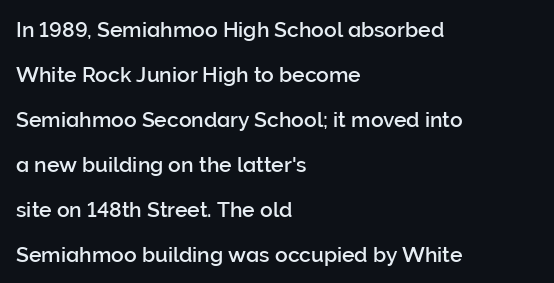
{"italic": "no", "underline": "no", "align": "left", "line_spacing": "loose", "line_spacing_ratio": 2.14, "letter_spacing": "normal", "letter_spacing_em": 0.0, "glyph_px": 21}
